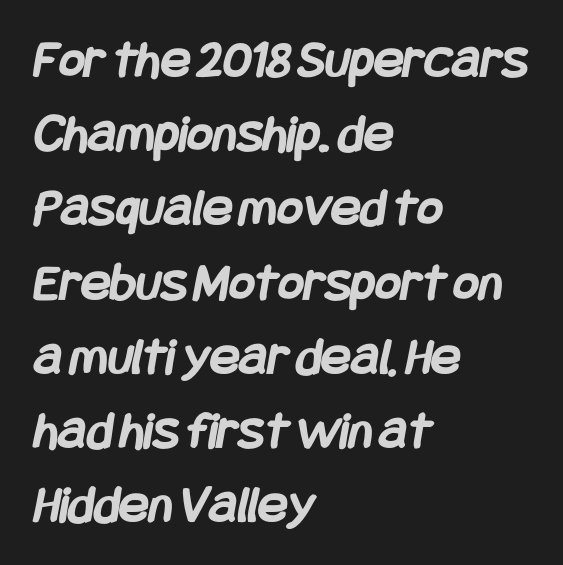
{"serif": "no", "bold": "yes", "weight": "semibold", "width": "condensed", "stroke_contrast": "low", "x_height": "large", "underline": "no", "align": "left", "line_spacing": "normal", "line_spacing_ratio": 1.35, "letter_spacing": "normal", "letter_spacing_em": 0.0, "glyph_px": 55}
